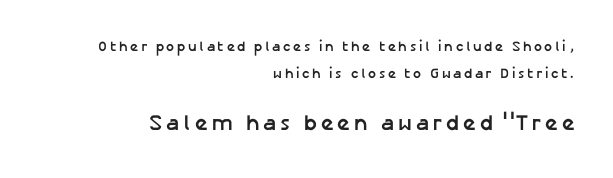
The image shows 22 px bold type, upright; set right-aligned, loose line spacing (1.95x), not underlined; the second (bottom) block is 1.57x larger.
